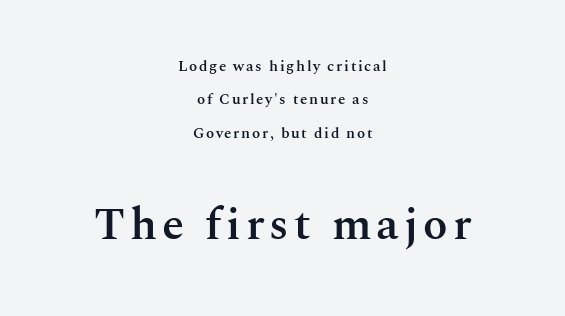
The image shows 45 px semibold serif type, upright; set centered, loose line spacing (2.23x), not underlined; the second (bottom) block is 3.0x larger; medium stroke contrast and a medium x-height.
